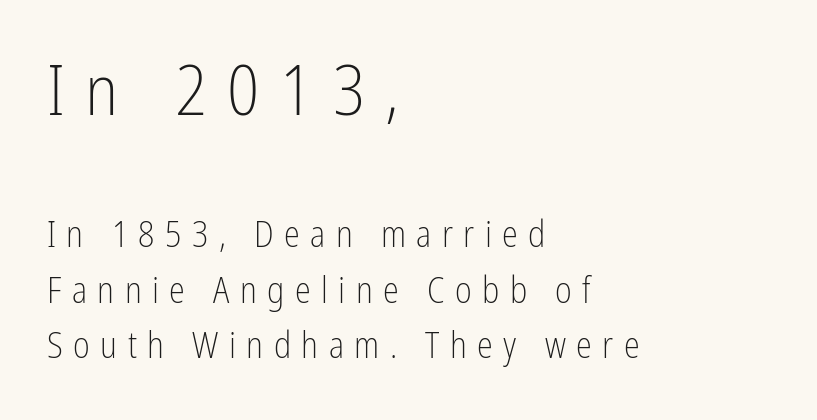
{"serif": "no", "italic": "no", "bold": "no", "weight": "light", "width": "condensed", "stroke_contrast": "low", "x_height": "medium", "monospaced": "no", "underline": "no", "align": "left", "line_spacing": "normal", "line_spacing_ratio": 1.53, "letter_spacing": "wide", "letter_spacing_em": 0.29, "larger_block": "first", "size_ratio": 1.97, "glyph_px": 71}
